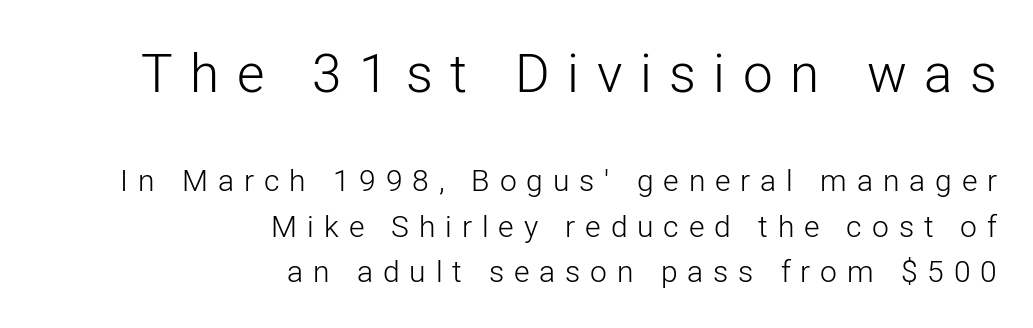
The image shows 53 px light sans-serif type, upright; set right-aligned, normal line spacing (1.52x), unusually wide letter spacing (+0.33 em), not underlined; the first (top) block is 1.77x larger; low stroke contrast and a medium x-height.
